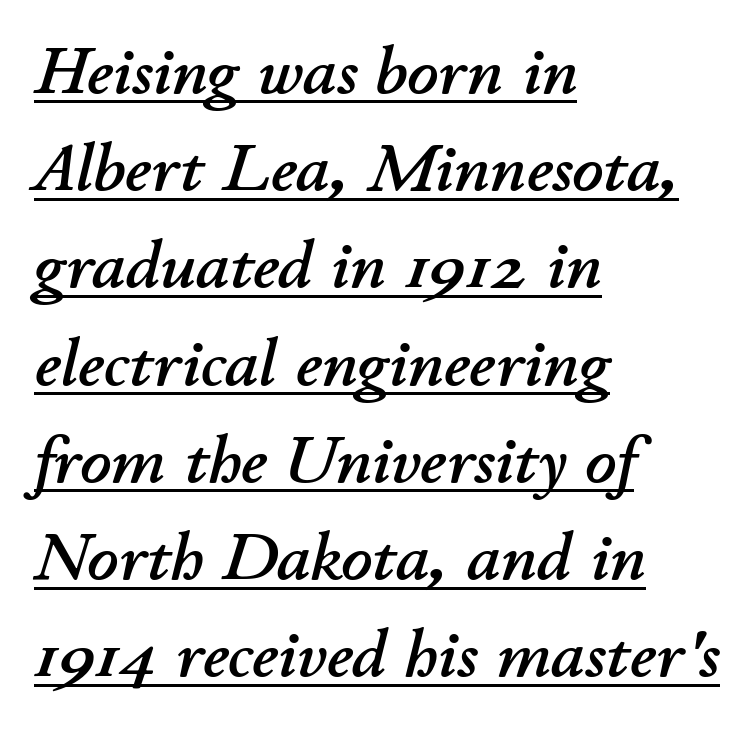
Q: Is the text italic (slanted)? A: Yes, it leans right by about 11 degrees.
Q: Is the text underlined? A: Yes.
Q: How is the paragraph aligned? A: Left-aligned.
Q: Is the spacing between letters normal or unusually wide? A: Normal.
Q: Is the spacing between lines tight, normal or loose? A: Normal.
Q: Width (condensed, normal, or wide)? A: Normal.
Q: Stroke contrast? A: Low.
Q: x-height? A: Small.
Q: Monospaced? A: No.
